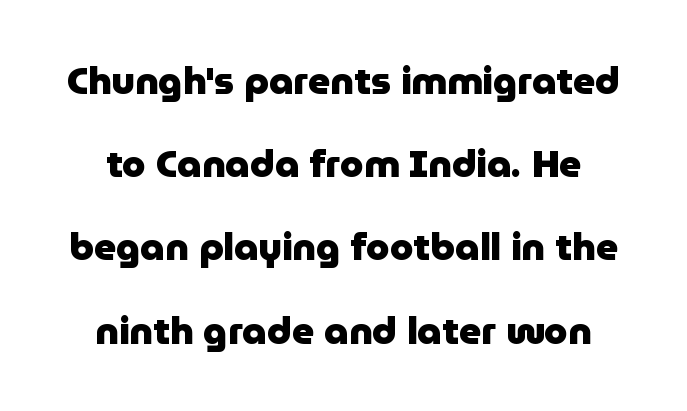
Spacing verdict: proportional, widths tailored to each character. Leading is clearly above the norm, producing a sparse column. No word sits above an underline. Leftover space on each line is divided equally before and after the words.
